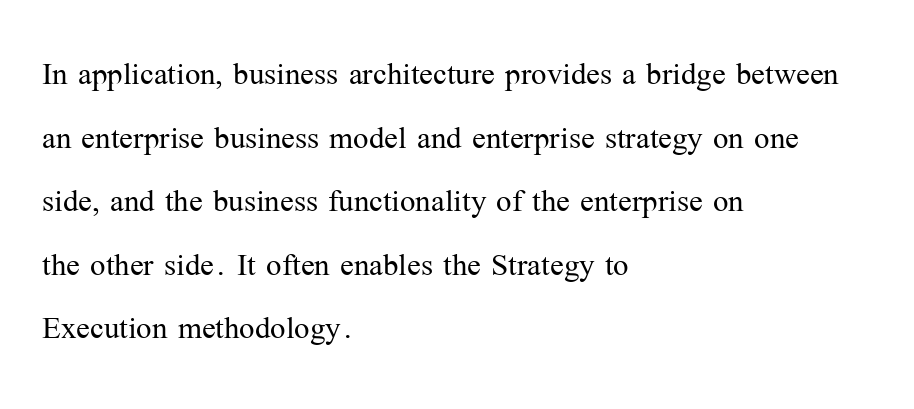
The image shows 41 px light serif type, upright; set left-aligned, normal line spacing (1.55x), normal letter spacing, not underlined; medium stroke contrast and a medium x-height.
